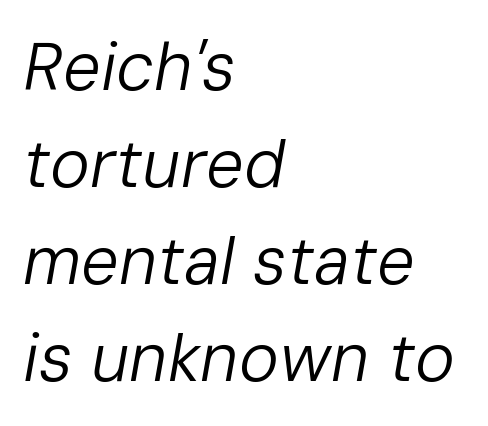
{"italic": "yes", "lean": "right", "slant_degrees": 10, "bold": "no", "weight": "regular", "width": "normal", "stroke_contrast": "low", "x_height": "medium", "monospaced": "no", "underline": "no", "align": "left", "line_spacing": "normal", "line_spacing_ratio": 1.45, "letter_spacing": "normal", "letter_spacing_em": 0.0, "glyph_px": 67}
